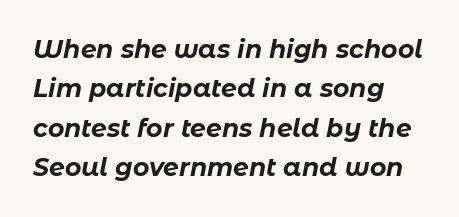
Q: Is the text bold? A: Yes.
Q: Is the text italic (slanted)? A: Yes, it leans right by about 11 degrees.
Q: Is the text underlined? A: No.
Q: How is the paragraph aligned? A: Left-aligned.
Q: Is the spacing between letters normal or unusually wide? A: Normal.
Q: Is the spacing between lines tight, normal or loose? A: Normal.
